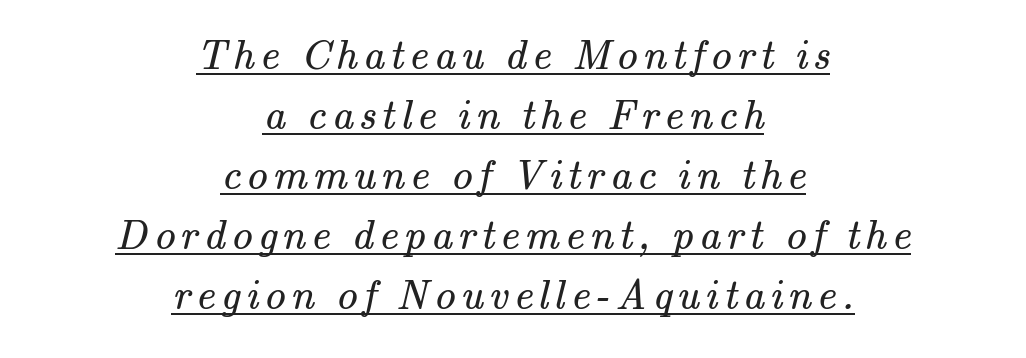
The image shows 42 px regular-weight serif type; set centered, normal line spacing (1.43x), underlined; medium stroke contrast and a small x-height.
